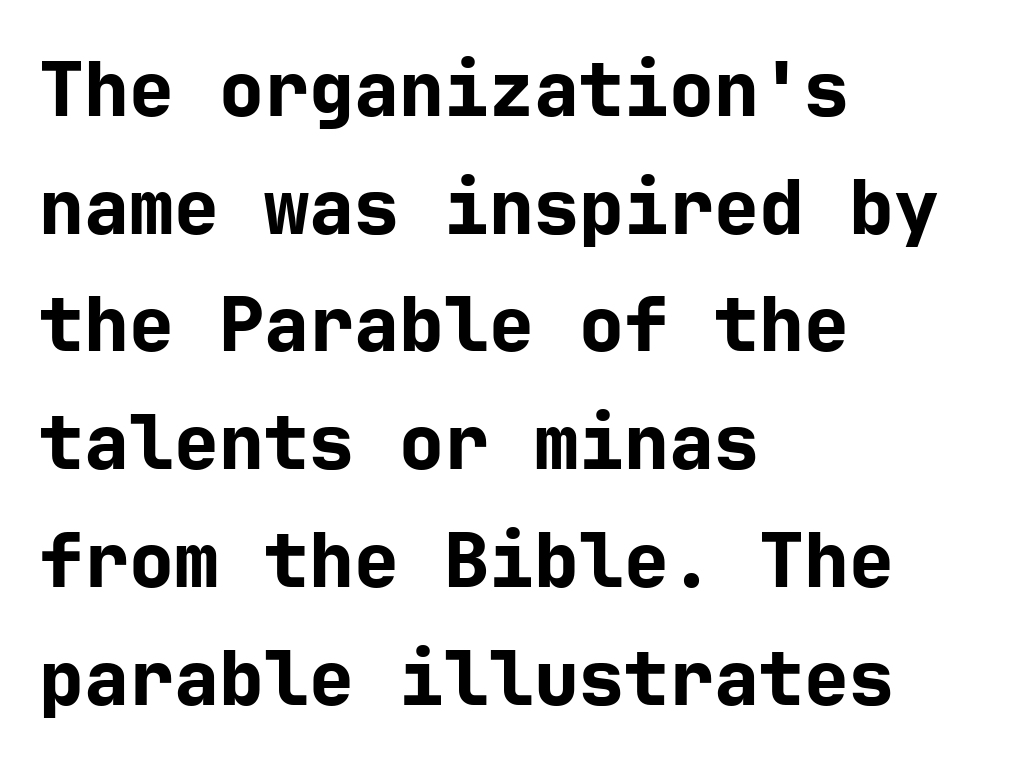
{"serif": "no", "italic": "no", "bold": "yes", "weight": "bold", "width": "normal", "stroke_contrast": "low", "x_height": "medium", "underline": "no", "align": "left", "line_spacing": "normal", "line_spacing_ratio": 1.57, "letter_spacing": "normal", "letter_spacing_em": 0.0, "glyph_px": 75}
